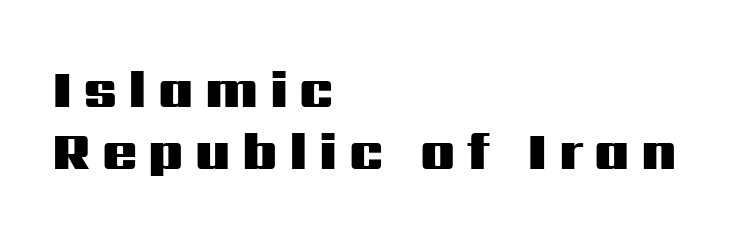
{"serif": "no", "italic": "no", "bold": "yes", "weight": "heavy", "width": "wide", "stroke_contrast": "medium", "x_height": "medium", "monospaced": "no", "underline": "no", "align": "left", "line_spacing_ratio": 1.2, "letter_spacing": "wide", "letter_spacing_em": 0.22, "glyph_px": 52}
